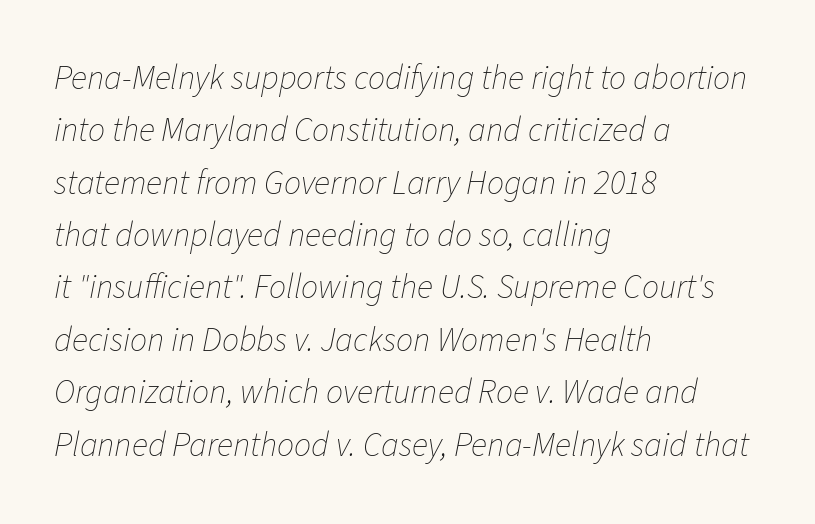
Q: Is the text bold? A: No.
Q: Is the text italic (slanted)? A: Yes, it leans right by about 11 degrees.
Q: Is the text underlined? A: No.
Q: How is the paragraph aligned? A: Left-aligned.
Q: Is the spacing between letters normal or unusually wide? A: Normal.
Q: Is the spacing between lines tight, normal or loose? A: Normal.
Q: Width (condensed, normal, or wide)? A: Normal.
Q: Stroke contrast? A: Low.
Q: x-height? A: Medium.
Q: Monospaced? A: No.
